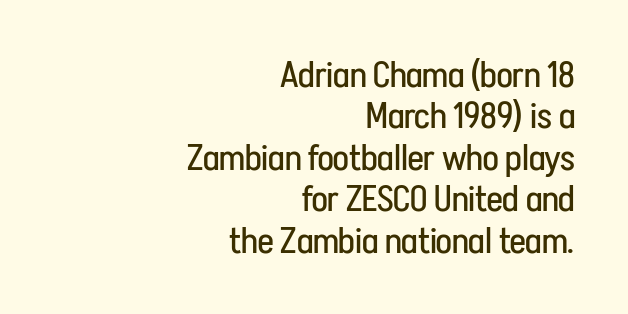
The image shows 37 px regular-weight, condensed sans-serif type, upright; set right-aligned, tight line spacing (1.12x), normal letter spacing, not underlined; low stroke contrast and a medium x-height.
